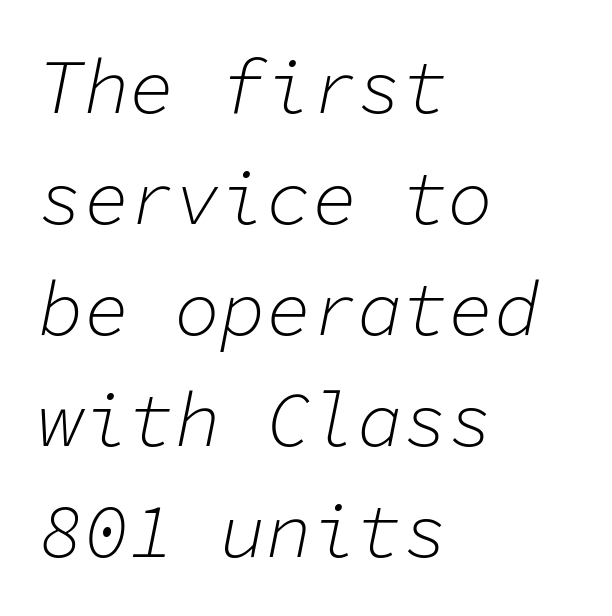
The image shows 76 px light type, italic (leaning right), monospaced; set left-aligned, normal line spacing (1.46x), normal letter spacing, not underlined; low stroke contrast and a medium x-height.
